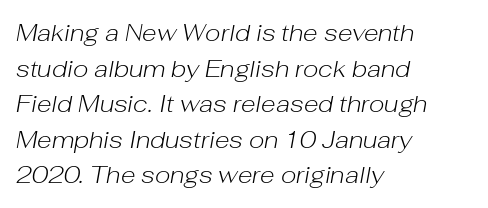
The image shows 24 px text type, italic (leaning right); set left-aligned, normal line spacing (1.48x), normal letter spacing, not underlined.
